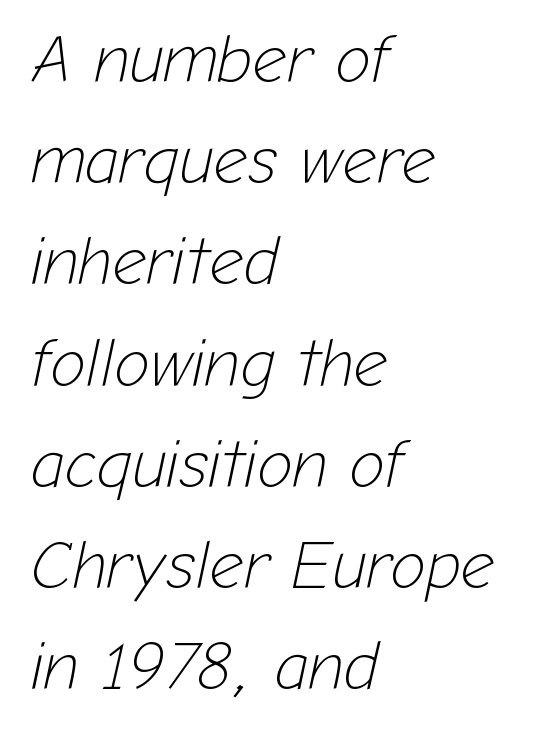
The image shows 67 px light type, italic (leaning right); set left-aligned, normal line spacing (1.51x), normal letter spacing, not underlined; low stroke contrast and a medium x-height.
